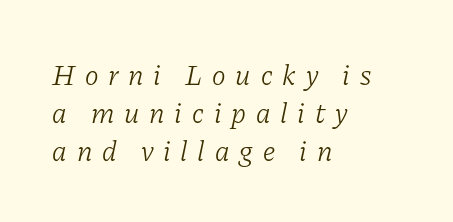
Q: Is the text bold? A: No.
Q: Is the text italic (slanted)? A: Yes, it leans right by about 11 degrees.
Q: Is the typeface a serif or a sans-serif typeface? A: Serif.
Q: Is the text underlined? A: No.
Q: How is the paragraph aligned? A: Left-aligned.
Q: Is the spacing between letters normal or unusually wide? A: Unusually wide.
Q: Is the spacing between lines tight, normal or loose? A: Normal.
Q: Width (condensed, normal, or wide)? A: Normal.
Q: Stroke contrast? A: Low.
Q: x-height? A: Medium.
Q: Monospaced? A: No.
